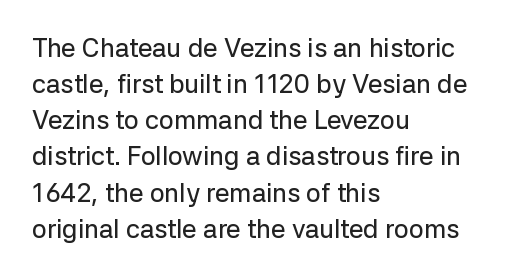
Q: Is the text italic (slanted)? A: No, it is upright.
Q: Is the text underlined? A: No.
Q: How is the paragraph aligned? A: Left-aligned.
Q: Is the spacing between letters normal or unusually wide? A: Normal.
Q: Is the spacing between lines tight, normal or loose? A: Normal.
